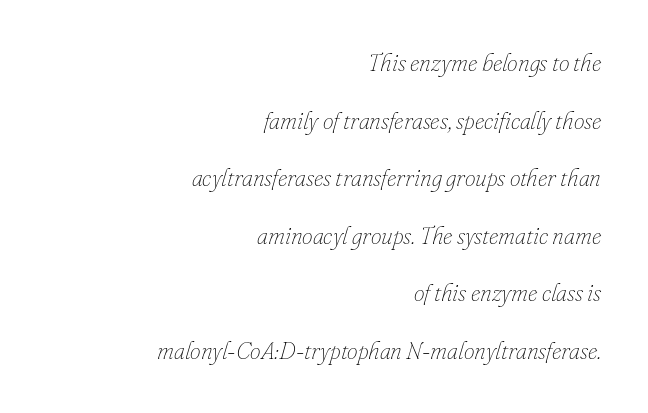
The image shows 24 px text type, italic (leaning right); set right-aligned, loose line spacing (2.4x), normal letter spacing, not underlined.
